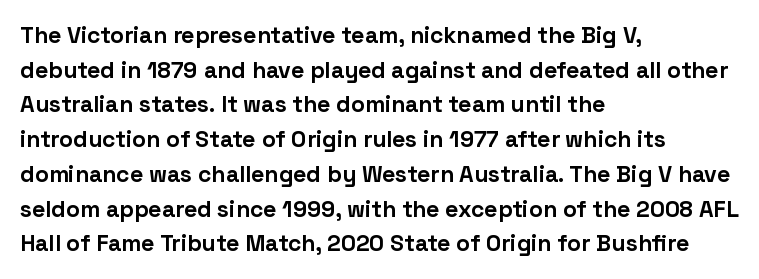
Q: Is the text bold? A: Yes.
Q: Is the text italic (slanted)? A: No, it is upright.
Q: Is the text underlined? A: No.
Q: How is the paragraph aligned? A: Left-aligned.
Q: Is the spacing between letters normal or unusually wide? A: Normal.
Q: Is the spacing between lines tight, normal or loose? A: Normal.
